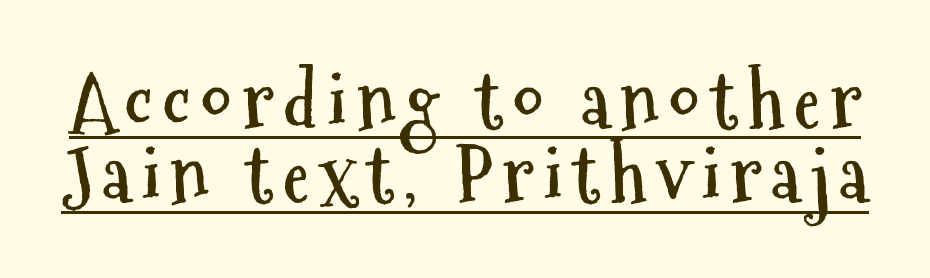
{"serif": "no", "italic": "no", "bold": "yes", "weight": "semibold", "width": "condensed", "stroke_contrast": "medium", "x_height": "medium", "monospaced": "no", "underline": "yes", "line_spacing": "tight", "line_spacing_ratio": 0.98, "glyph_px": 76}
